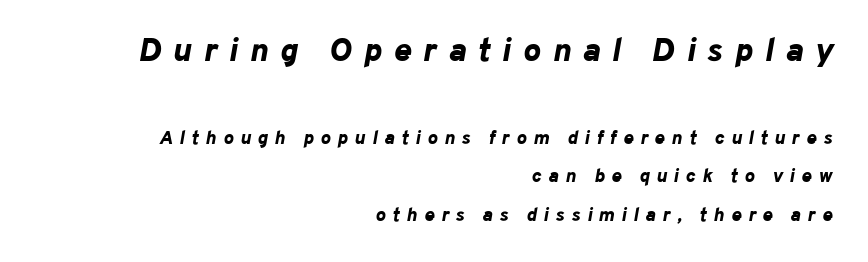
The image shows 33 px bold type, italic (leaning right); set right-aligned, loose line spacing (2.02x), unusually wide letter spacing (+0.36 em), not underlined; the first (top) block is 1.74x larger; low stroke contrast and a medium x-height.
